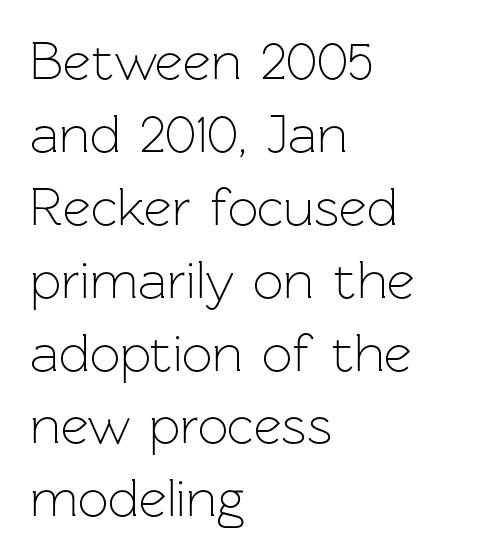
The string is rendered with underlining switched off. Caption: multi-line text, flush left, ragged right. The type family on display is of the sans-serif kind. There is no visible air inserted between adjacent glyphs. The lettering holds an erect, upright posture throughout.
